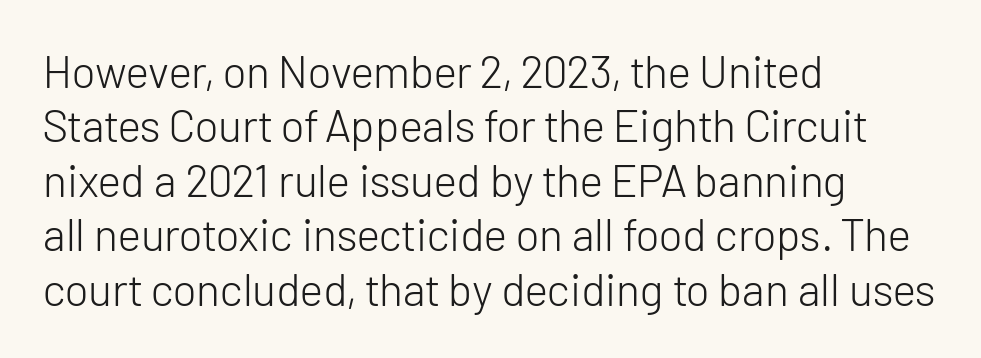
Any mark beneath the type? The region is blank. In terms of letterform style, serifs are entirely absent. Every character sits straight up, as roman type does. Here the designer chose a conventional face with non-uniform glyph widths. Default kerning and tracking; the words read as compact shapes.
